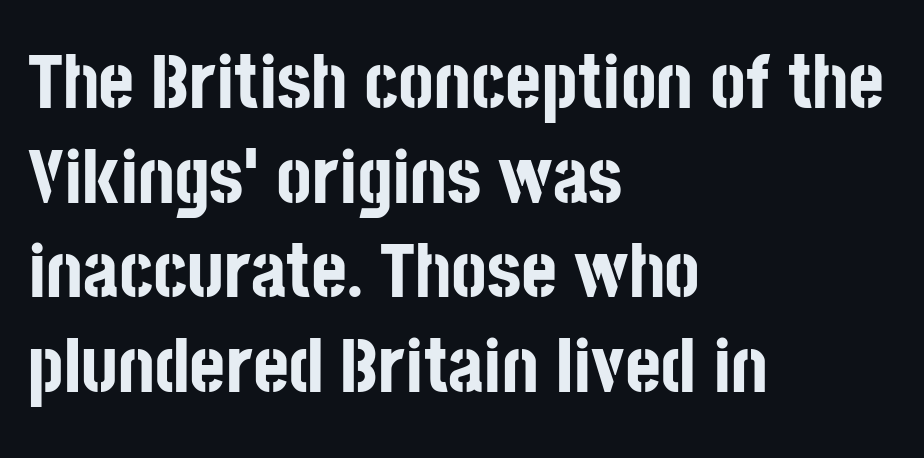
{"serif": "no", "italic": "no", "bold": "yes", "weight": "bold", "width": "condensed", "stroke_contrast": "low", "x_height": "large", "monospaced": "no", "underline": "no", "align": "left", "line_spacing_ratio": 1.23, "letter_spacing": "normal", "letter_spacing_em": 0.0, "glyph_px": 77}
